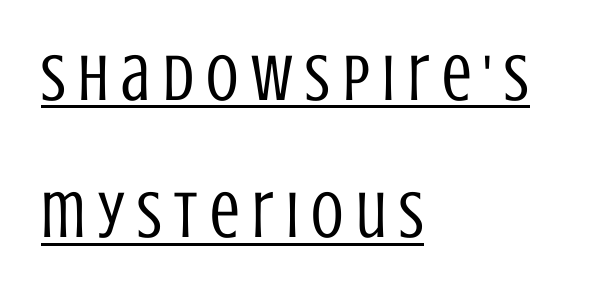
Think standard paragraph weight, or any step lighter than that. Alignment: flush left. No feet cap the strokes, marking this as sans-serif type. Looks like regular typesetting: each glyph gets only the width it needs.
